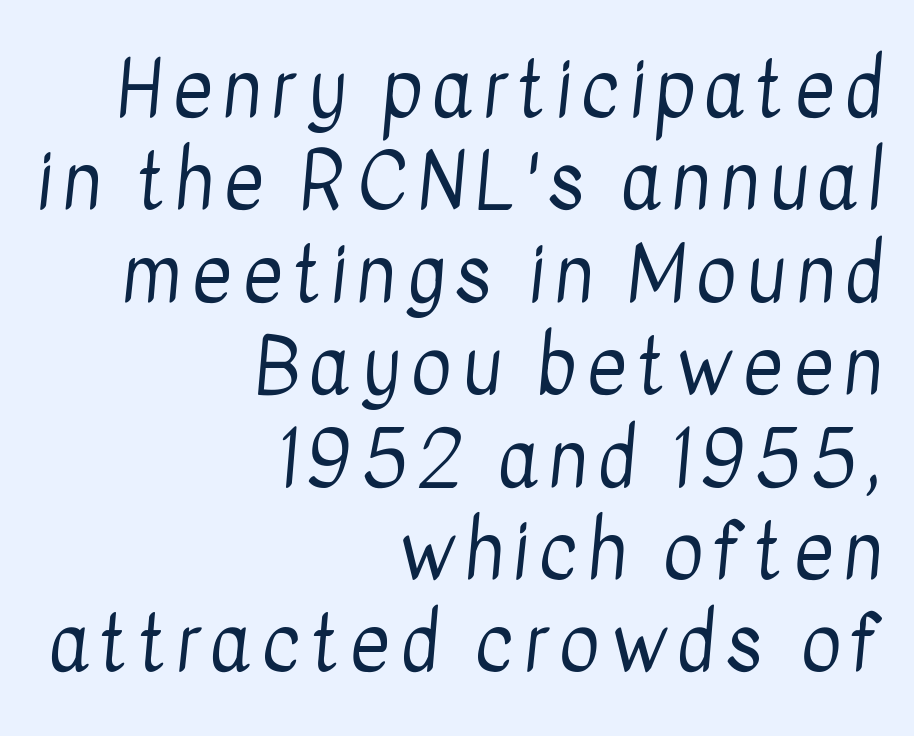
The image shows 77 px regular-weight, condensed sans-serif type; set right-aligned, line spacing 1.2x, not underlined; low stroke contrast and a medium x-height.
